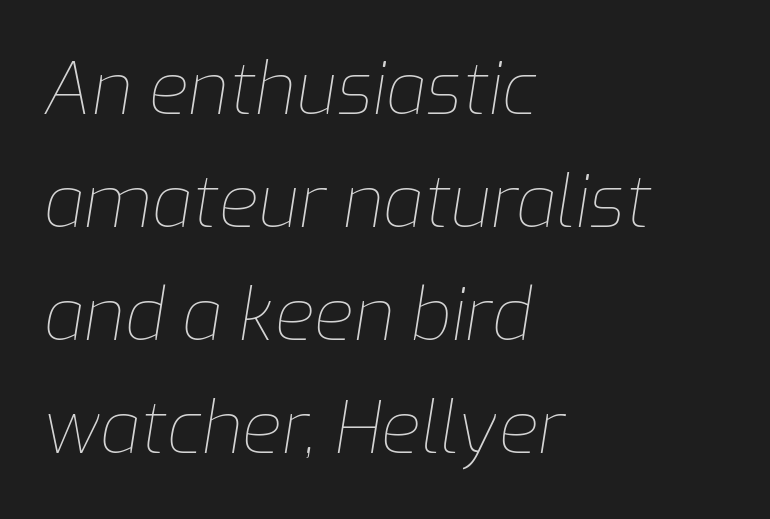
Q: Is the text bold? A: No.
Q: Is the text italic (slanted)? A: Yes, it leans right by about 9 degrees.
Q: Is the text underlined? A: No.
Q: How is the paragraph aligned? A: Left-aligned.
Q: Is the spacing between letters normal or unusually wide? A: Normal.
Q: Is the spacing between lines tight, normal or loose? A: Normal.
Q: Width (condensed, normal, or wide)? A: Normal.
Q: Stroke contrast? A: Low.
Q: x-height? A: Medium.
Q: Monospaced? A: No.
